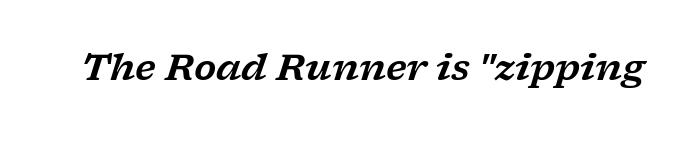
The image shows 36 px wide serif type, italic (leaning right); set normal letter spacing, not underlined; low stroke contrast and a medium x-height.
